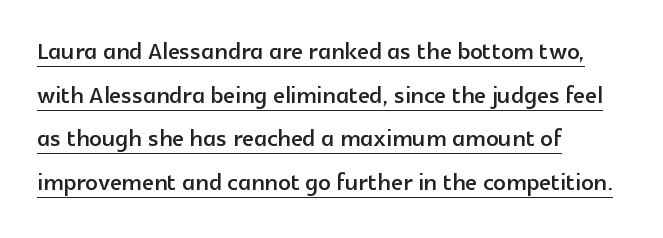
These characters rest on top of a visible drawn line. Note the varied advance widths — an 'i' is clearly narrower than an 'm'. Typeset ragged right — the left edge is the straight one. Serifs: no, the terminals of the letterforms are clean. The block of text has a typical density, with ordinary space between rows.
